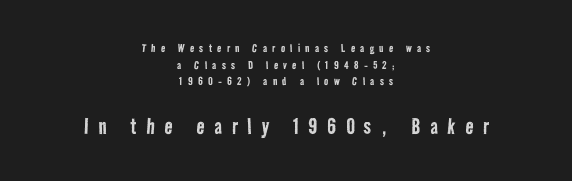
The image shows 26 px text type; set centered, line spacing 1.19x, unusually wide letter spacing (+0.38 em), not underlined; the second (bottom) block is 1.86x larger.
